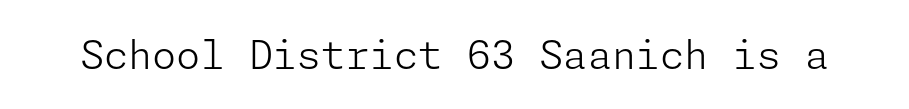
Q: Is the text bold? A: No.
Q: Is the text italic (slanted)? A: No, it is upright.
Q: Is the typeface a serif or a sans-serif typeface? A: Sans-serif.
Q: Is the text underlined? A: No.
Q: Is the spacing between letters normal or unusually wide? A: Normal.
Q: Width (condensed, normal, or wide)? A: Normal.
Q: Stroke contrast? A: Low.
Q: x-height? A: Medium.
